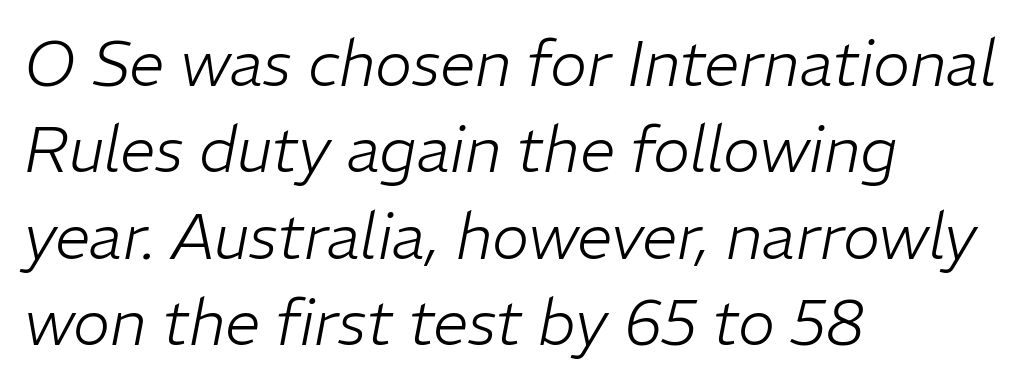
Q: Is the text bold? A: No.
Q: Is the text italic (slanted)? A: Yes, it leans right by about 11 degrees.
Q: Is the text underlined? A: No.
Q: How is the paragraph aligned? A: Left-aligned.
Q: Is the spacing between letters normal or unusually wide? A: Normal.
Q: Is the spacing between lines tight, normal or loose? A: Normal.
Q: Width (condensed, normal, or wide)? A: Normal.
Q: Stroke contrast? A: Low.
Q: x-height? A: Medium.
Q: Monospaced? A: No.
